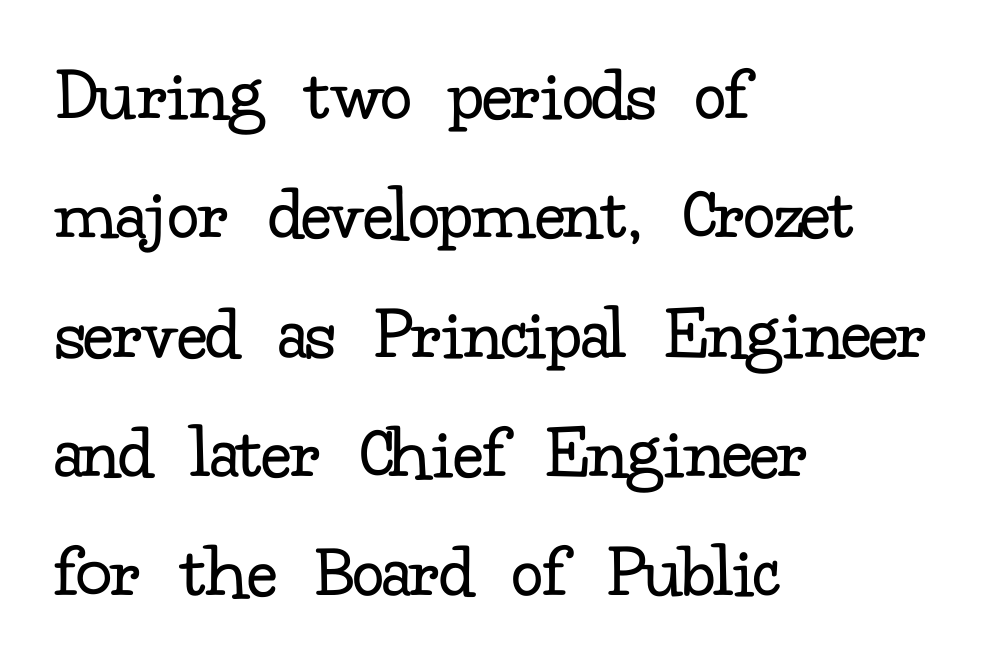
The image shows 79 px regular-weight serif type, upright; set left-aligned, normal line spacing (1.51x), normal letter spacing, not underlined; low stroke contrast and a small x-height.
